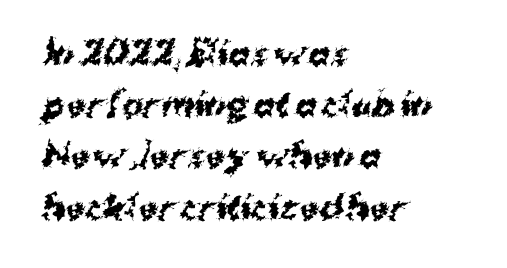
{"serif": "no", "bold": "yes", "weight": "bold", "width": "normal", "stroke_contrast": "medium", "x_height": "medium", "monospaced": "no", "underline": "no", "align": "left", "line_spacing": "normal", "line_spacing_ratio": 1.6, "letter_spacing": "normal", "letter_spacing_em": 0.0, "glyph_px": 32}
